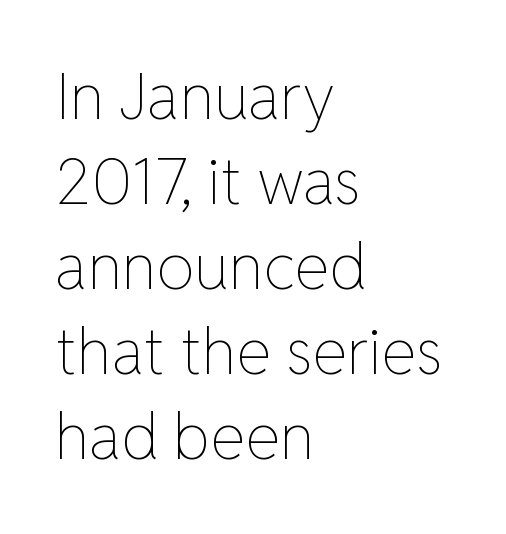
Just letters on the line, the space beneath them empty. Characters follow at the spacing the type designer built in. Successive baselines arrive at the customary interval. A typesetter would call this proportional, since set widths differ per character. Style check: upright.
